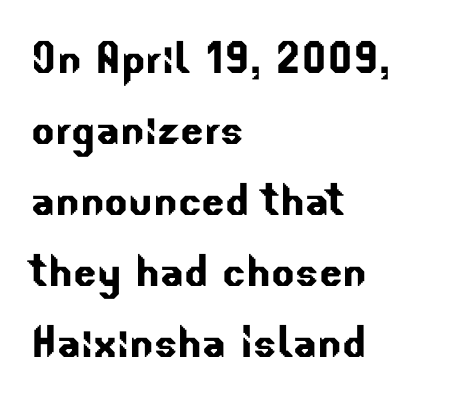
Q: Is the typeface a serif or a sans-serif typeface? A: Sans-serif.
Q: Is the text underlined? A: No.
Q: How is the paragraph aligned? A: Left-aligned.
Q: Is the spacing between letters normal or unusually wide? A: Normal.
Q: Is the spacing between lines tight, normal or loose? A: Normal.
Q: Width (condensed, normal, or wide)? A: Normal.
Q: Stroke contrast? A: Low.
Q: x-height? A: Small.
Q: Monospaced? A: No.
